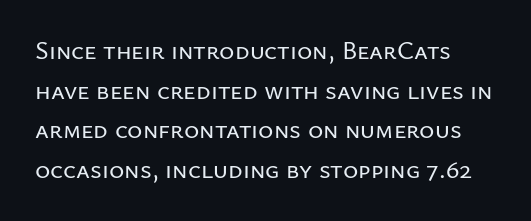
Q: Is the text italic (slanted)? A: No, it is upright.
Q: Is the text underlined? A: No.
Q: Is the spacing between letters normal or unusually wide? A: Normal.
Q: Is the spacing between lines tight, normal or loose? A: Normal.
